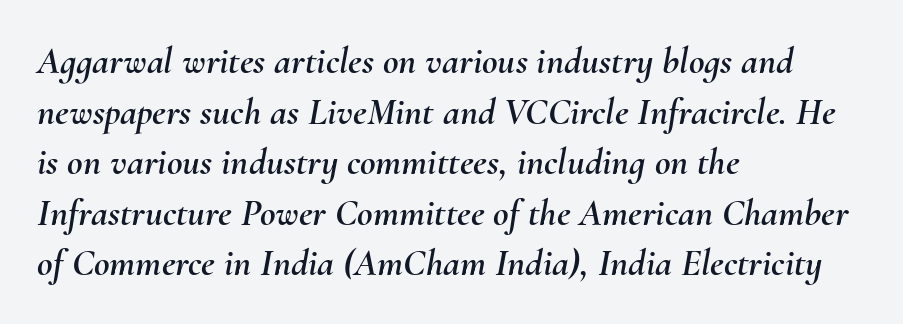
The image shows 38 px text type, italic (leaning right); set left-aligned, normal line spacing (1.33x), normal letter spacing, not underlined; medium stroke contrast and a small x-height.
